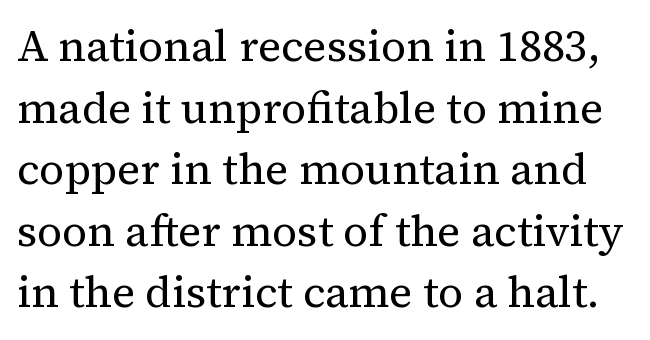
Q: Is the text bold? A: No.
Q: Is the text italic (slanted)? A: No, it is upright.
Q: Is the typeface a serif or a sans-serif typeface? A: Serif.
Q: Is the text underlined? A: No.
Q: Is the spacing between letters normal or unusually wide? A: Normal.
Q: Is the spacing between lines tight, normal or loose? A: Normal.
Q: Width (condensed, normal, or wide)? A: Normal.
Q: Stroke contrast? A: Medium.
Q: x-height? A: Medium.
Q: Monospaced? A: No.
